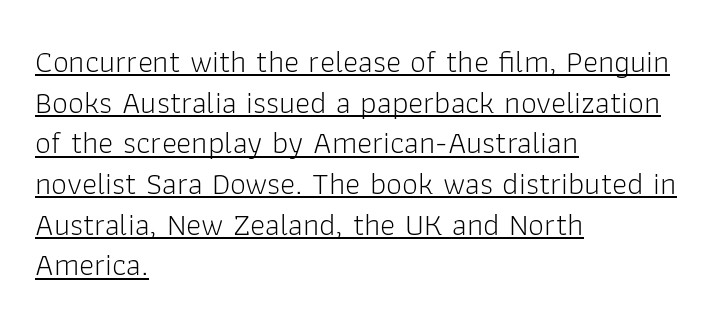
{"serif": "no", "italic": "no", "bold": "no", "weight": "light", "width": "normal", "stroke_contrast": "low", "x_height": "medium", "monospaced": "no", "underline": "yes", "align": "left", "line_spacing": "normal", "line_spacing_ratio": 1.27, "letter_spacing": "normal", "letter_spacing_em": 0.0, "glyph_px": 32}
